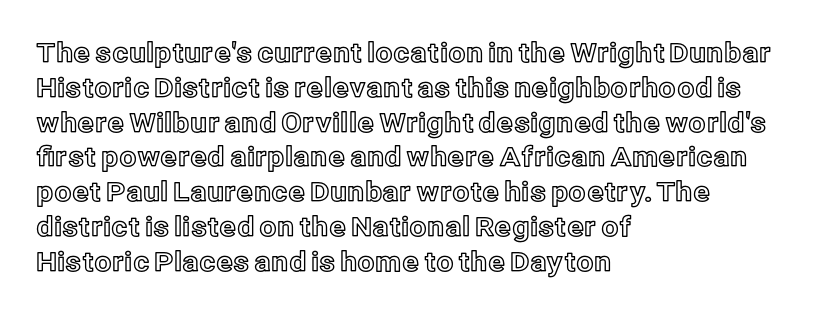
Q: Is the text italic (slanted)? A: No, it is upright.
Q: Is the text underlined? A: No.
Q: How is the paragraph aligned? A: Left-aligned.
Q: Is the spacing between letters normal or unusually wide? A: Normal.
Q: Is the spacing between lines tight, normal or loose? A: Normal.
